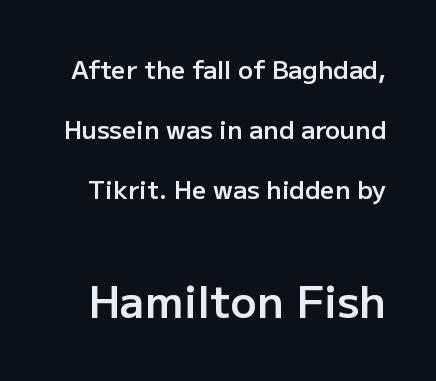
The image shows 44 px semibold sans-serif type, upright; set loose line spacing (2.41x), normal letter spacing, not underlined; the second (bottom) block is 1.76x larger; low stroke contrast and a medium x-height.
